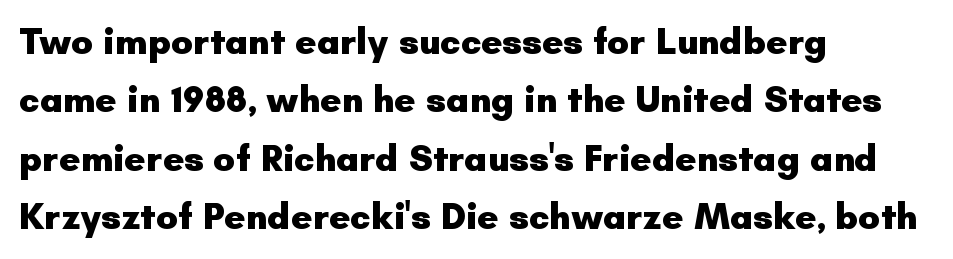
Q: Is the text bold? A: Yes.
Q: Is the text italic (slanted)? A: No, it is upright.
Q: Is the typeface a serif or a sans-serif typeface? A: Sans-serif.
Q: Is the text underlined? A: No.
Q: How is the paragraph aligned? A: Left-aligned.
Q: Is the spacing between letters normal or unusually wide? A: Normal.
Q: Is the spacing between lines tight, normal or loose? A: Normal.
Q: Width (condensed, normal, or wide)? A: Normal.
Q: Stroke contrast? A: Low.
Q: x-height? A: Small.
Q: Monospaced? A: No.
